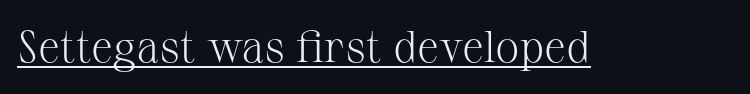
The image shows 44 px light serif type, upright; set normal letter spacing, underlined; medium stroke contrast and a medium x-height.
